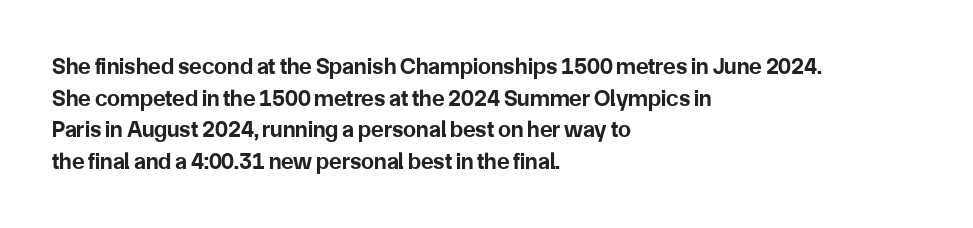
The image shows 23 px bold type, upright; set left-aligned, normal line spacing (1.38x), normal letter spacing, not underlined.
